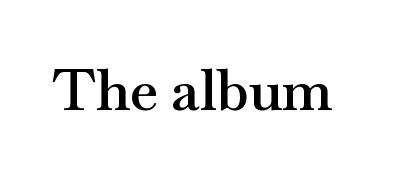
Q: Is the text bold? A: Semi-bold.
Q: Is the text italic (slanted)? A: No, it is upright.
Q: Is the typeface a serif or a sans-serif typeface? A: Serif.
Q: Is the text underlined? A: No.
Q: Is the spacing between letters normal or unusually wide? A: Normal.
Q: Width (condensed, normal, or wide)? A: Wide.
Q: Stroke contrast? A: Medium.
Q: x-height? A: Small.
Q: Monospaced? A: No.
